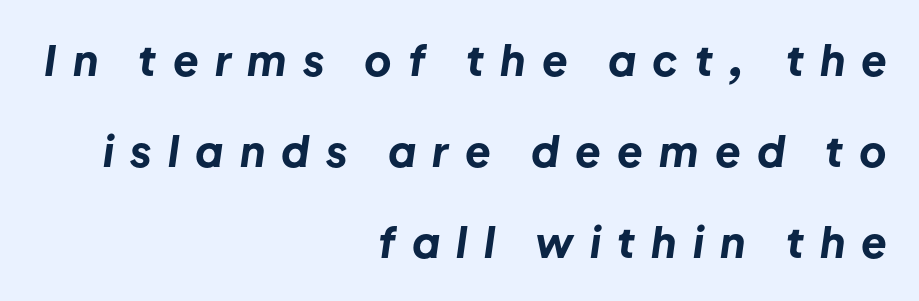
{"italic": "yes", "lean": "right", "slant_degrees": 8, "bold": "yes", "weight": "bold", "width": "normal", "stroke_contrast": "low", "x_height": "medium", "monospaced": "no", "underline": "no", "align": "right", "line_spacing": "loose", "line_spacing_ratio": 2.17, "letter_spacing": "wide", "letter_spacing_em": 0.39, "glyph_px": 42}
